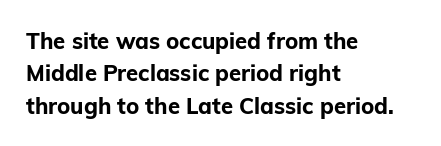
Q: Is the text bold? A: Yes.
Q: Is the text italic (slanted)? A: No, it is upright.
Q: Is the text underlined? A: No.
Q: How is the paragraph aligned? A: Left-aligned.
Q: Is the spacing between letters normal or unusually wide? A: Normal.
Q: Is the spacing between lines tight, normal or loose? A: Normal.
